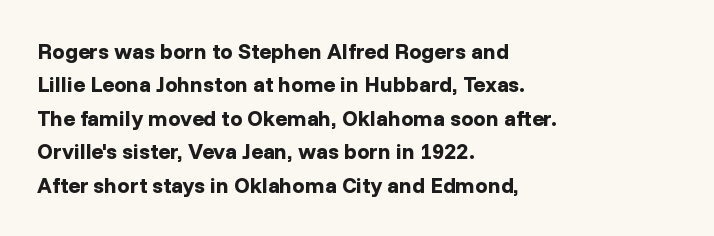
{"italic": "no", "bold": "yes", "underline": "no", "align": "left", "line_spacing": "normal", "line_spacing_ratio": 1.52, "letter_spacing": "normal", "letter_spacing_em": 0.0, "glyph_px": 22}
